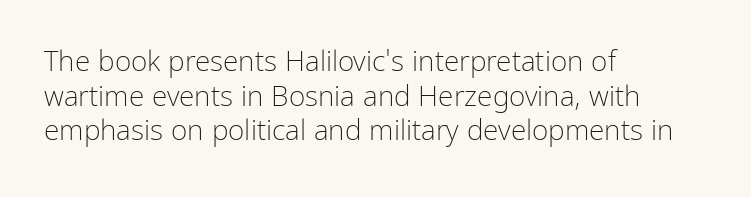
Q: Is the text bold? A: No.
Q: Is the text italic (slanted)? A: No, it is upright.
Q: Is the typeface a serif or a sans-serif typeface? A: Sans-serif.
Q: Is the text underlined? A: No.
Q: How is the paragraph aligned? A: Left-aligned.
Q: Is the spacing between letters normal or unusually wide? A: Normal.
Q: Width (condensed, normal, or wide)? A: Condensed.
Q: Stroke contrast? A: Low.
Q: x-height? A: Medium.
Q: Monospaced? A: No.
